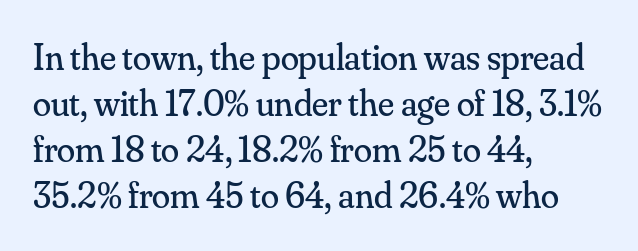
The image shows 37 px regular-weight serif type, upright; set left-aligned, line spacing 1.24x, normal letter spacing, not underlined; medium stroke contrast and a small x-height.
